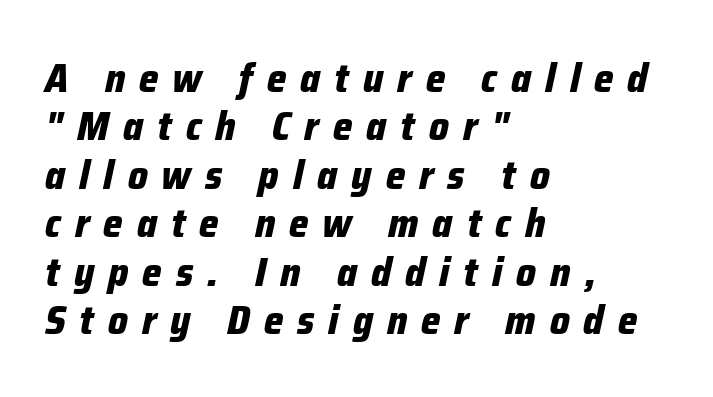
Would a proofreader flag this as italicized? Yes. Substantial extra tracking has been applied to these lines. You could not count columns in this text — the font is proportionally spaced. The area under the type is left untouched.
